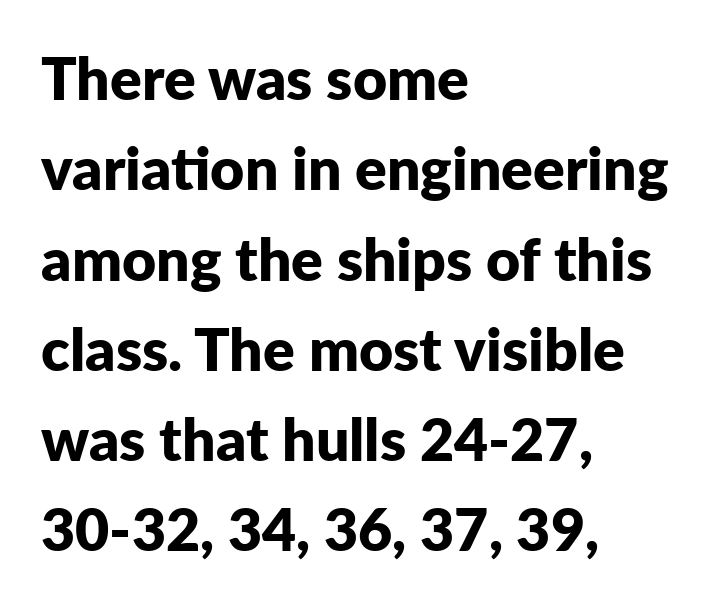
Q: Is the text bold? A: Yes.
Q: Is the text italic (slanted)? A: No, it is upright.
Q: Is the typeface a serif or a sans-serif typeface? A: Sans-serif.
Q: Is the text underlined? A: No.
Q: How is the paragraph aligned? A: Left-aligned.
Q: Is the spacing between letters normal or unusually wide? A: Normal.
Q: Is the spacing between lines tight, normal or loose? A: Normal.
Q: Width (condensed, normal, or wide)? A: Normal.
Q: Stroke contrast? A: Low.
Q: x-height? A: Medium.
Q: Monospaced? A: No.
